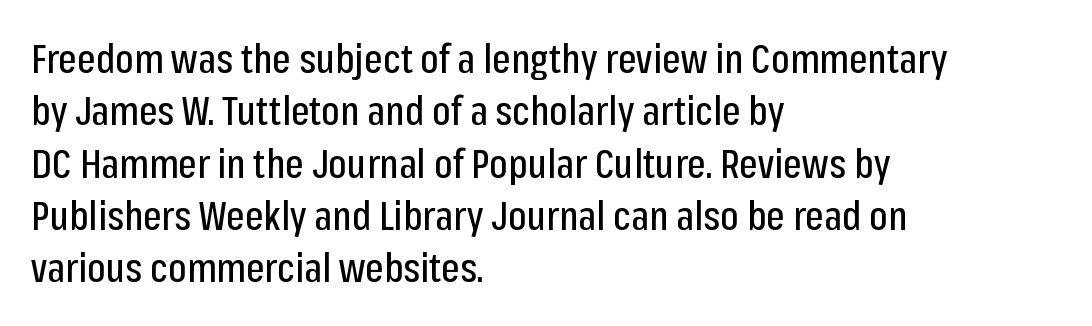
The image shows 39 px condensed sans-serif type, upright; set left-aligned, normal line spacing (1.34x), normal letter spacing, not underlined; low stroke contrast and a medium x-height.
